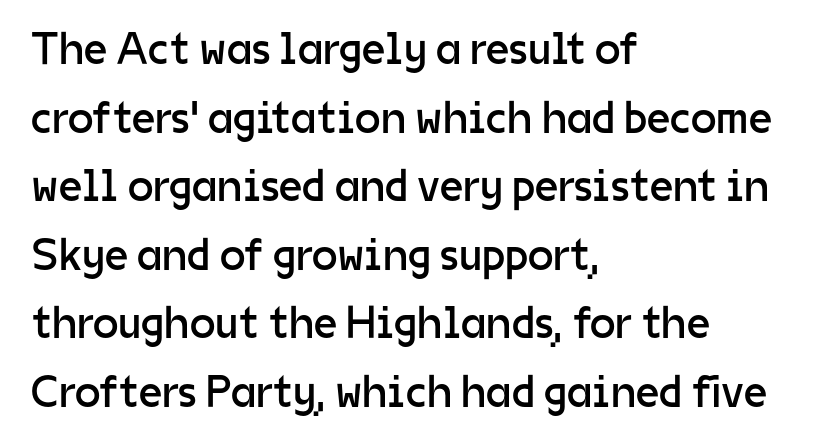
Q: Is the text bold? A: No.
Q: Is the text italic (slanted)? A: No, it is upright.
Q: Is the typeface a serif or a sans-serif typeface? A: Sans-serif.
Q: Is the text underlined? A: No.
Q: How is the paragraph aligned? A: Left-aligned.
Q: Is the spacing between letters normal or unusually wide? A: Normal.
Q: Is the spacing between lines tight, normal or loose? A: Normal.
Q: Width (condensed, normal, or wide)? A: Normal.
Q: Stroke contrast? A: Low.
Q: x-height? A: Medium.
Q: Monospaced? A: No.
